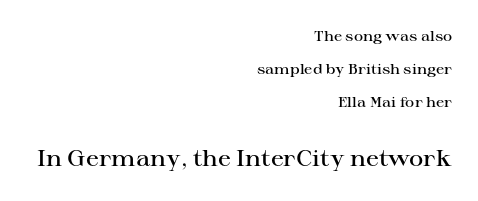
Here the glyphs are tracked normally, forming tight word shapes. Students, this is semibold: more ink than regular, less than bold. This rendering features lettering with no underline. The later block is typeset at a bigger size than the earlier block. A flush-right, rag-left setting is used for this passage.
